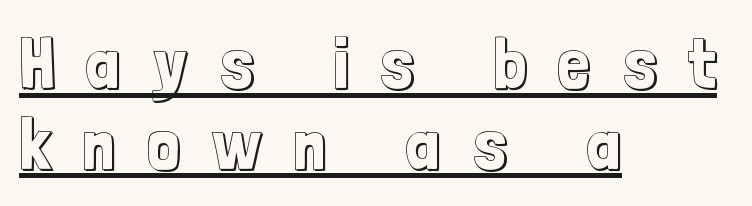
Q: Is the text italic (slanted)? A: No, it is upright.
Q: Is the text underlined? A: Yes.
Q: How is the paragraph aligned? A: Left-aligned.
Q: Is the spacing between letters normal or unusually wide? A: Unusually wide.
Q: Is the spacing between lines tight, normal or loose? A: Tight.
Q: Width (condensed, normal, or wide)? A: Condensed.
Q: x-height? A: Medium.
Q: Monospaced? A: No.
